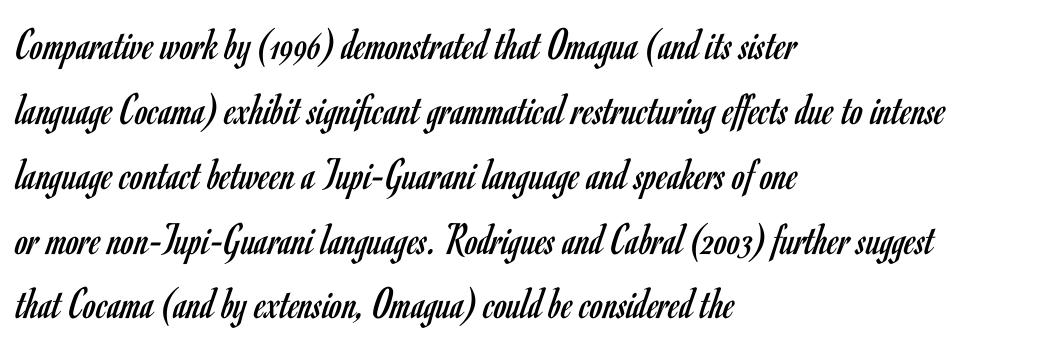
The image shows 46 px regular-weight, condensed sans-serif type; set left-aligned, normal line spacing (1.41x), normal letter spacing, not underlined; low stroke contrast and a small x-height.
